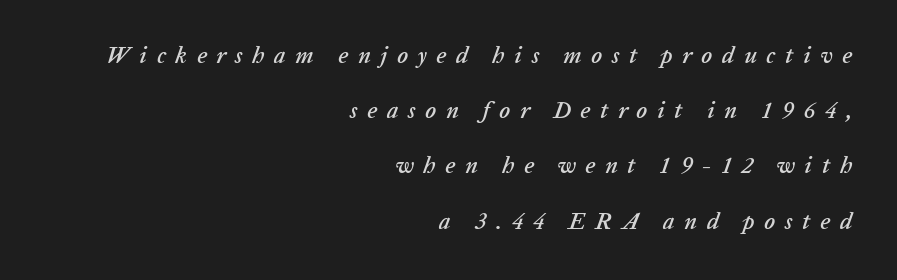
Posture: slanted. Summary of vertical rhythm: relaxed, with wide interline spacing. Any mark beneath the type? The region is blank. Where is the straight margin? On the right.
